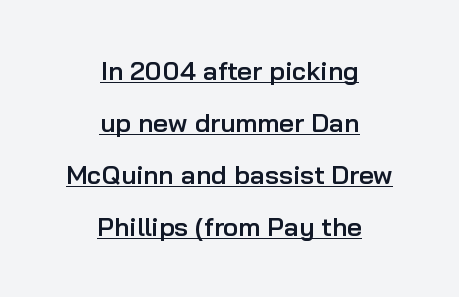
A typographer would call this underscored text. Widely set lines give the paragraph a tall, airy silhouette. Alignment: centered. This rendering leaves character spacing at its baseline value. This sample uses an upright cut, with every glyph sitting square on the baseline.
